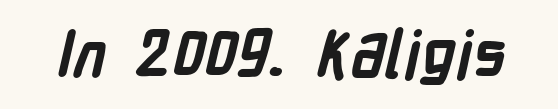
Q: Is the text bold? A: Yes.
Q: Is the typeface a serif or a sans-serif typeface? A: Sans-serif.
Q: Is the text underlined? A: No.
Q: Is the spacing between letters normal or unusually wide? A: Normal.
Q: Width (condensed, normal, or wide)? A: Condensed.
Q: Stroke contrast? A: Low.
Q: x-height? A: Medium.
Q: Monospaced? A: No.
